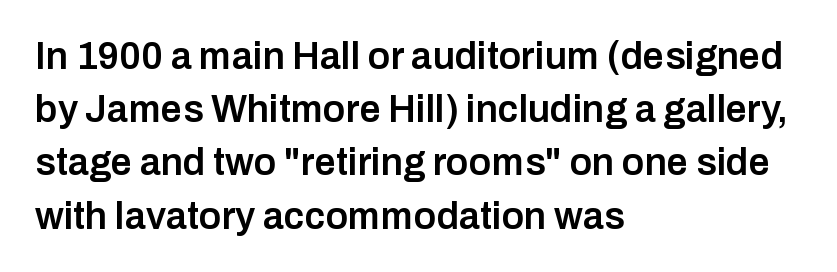
Q: Is the text bold? A: Semi-bold.
Q: Is the text italic (slanted)? A: No, it is upright.
Q: Is the typeface a serif or a sans-serif typeface? A: Sans-serif.
Q: Is the text underlined? A: No.
Q: How is the paragraph aligned? A: Left-aligned.
Q: Is the spacing between letters normal or unusually wide? A: Normal.
Q: Is the spacing between lines tight, normal or loose? A: Normal.
Q: Width (condensed, normal, or wide)? A: Normal.
Q: Stroke contrast? A: Low.
Q: x-height? A: Medium.
Q: Monospaced? A: No.
